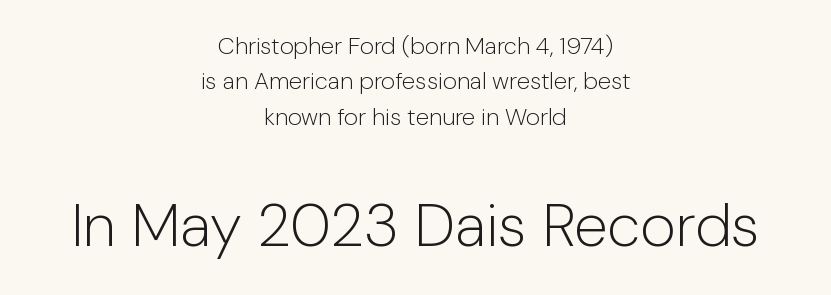
The image shows 61 px light sans-serif type, upright; set centered, normal line spacing (1.47x), normal letter spacing, not underlined; the second (bottom) block is 2.54x larger; low stroke contrast and a medium x-height.
